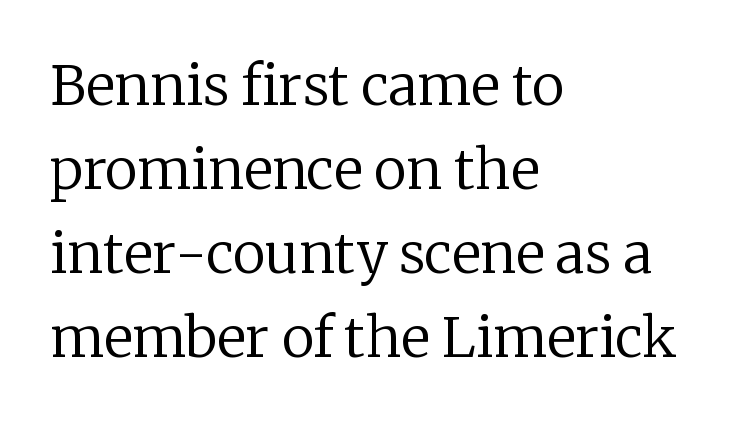
Each new line begins a customary step beneath the previous one. The ragged edge is on the right, which tells us the setting is flush left. Look at the tracking — it's just the regular setting, nothing added. Here the designer chose a conventional face with non-uniform glyph widths. Little horizontal feet cap the strokes, marking this as serif type. The characters are drawn with everyday or finer stroke widths.
